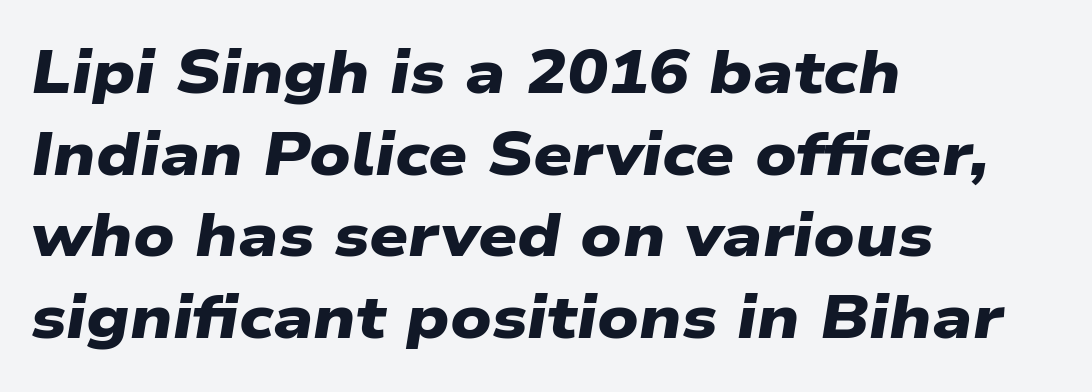
Short note: letters normally spaced. Has an underline been added? It has not. Weight check: bold — yes, fully. Note the varied advance widths — an 'i' is clearly narrower than an 'm'. Rows of type keep a routine distance in the vertical direction. Regarding serifs, this sample does without them.
